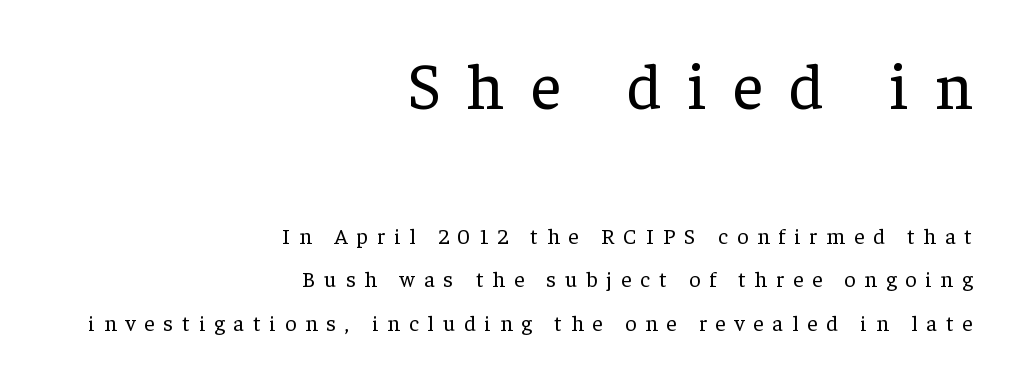
Character widths vary here, with narrow letters taking less room than wide ones. Visually the block forms a straight wall on the right and a jagged coastline on the left. No italicization has been applied; the sample stays upright. The lines are spread far apart with generous leading.
